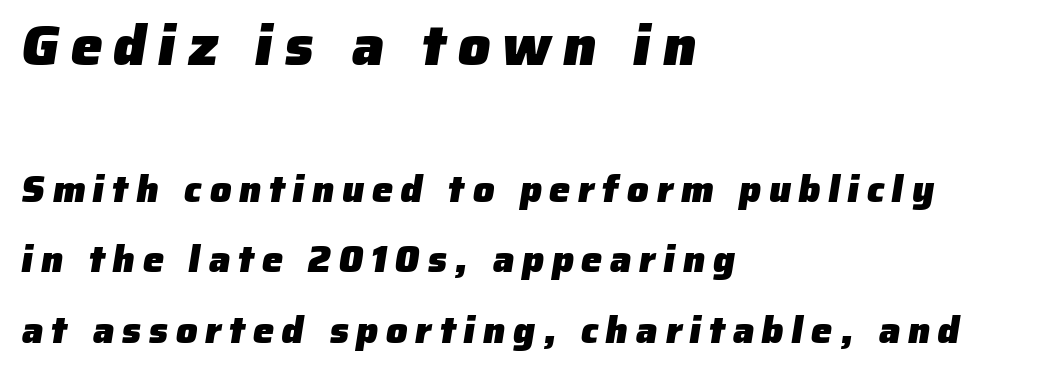
Q: Is the text bold? A: Yes.
Q: Is the typeface a serif or a sans-serif typeface? A: Sans-serif.
Q: Is the text underlined? A: No.
Q: How is the paragraph aligned? A: Left-aligned.
Q: Is the spacing between letters normal or unusually wide? A: Unusually wide.
Q: Which block of text is set in a larger size, the first (top) or the second (bottom)? A: The first (top) one.
Q: Width (condensed, normal, or wide)? A: Normal.
Q: Stroke contrast? A: Low.
Q: x-height? A: Medium.
Q: Monospaced? A: No.
